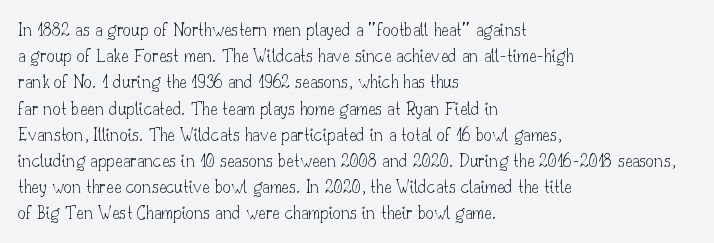
Q: Is the text bold? A: No.
Q: Is the text italic (slanted)? A: No, it is upright.
Q: Is the text underlined? A: No.
Q: How is the paragraph aligned? A: Left-aligned.
Q: Is the spacing between letters normal or unusually wide? A: Normal.
Q: Is the spacing between lines tight, normal or loose? A: Normal.
